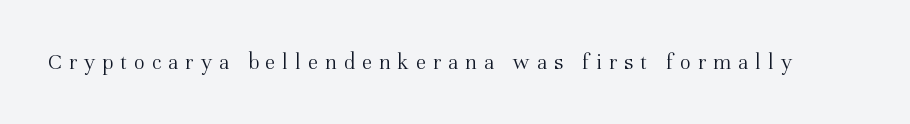
Upright lettering throughout. The type is letterspaced generously, with wide tracking. The font sits on the lighter half of the weight spectrum, regular included. The glyphs are unaccompanied by any horizontal stroke below them.
